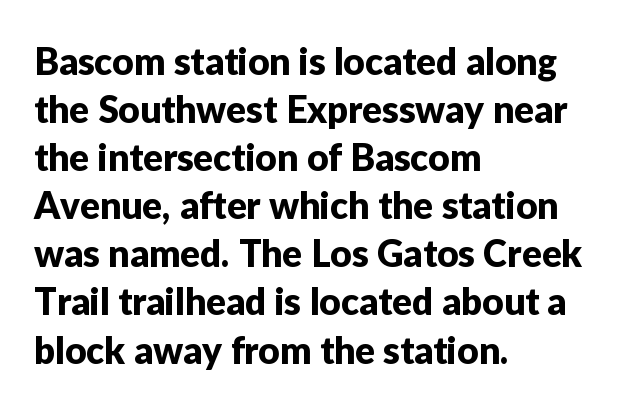
{"serif": "no", "italic": "no", "width": "normal", "stroke_contrast": "low", "x_height": "medium", "monospaced": "no", "underline": "no", "align": "left", "line_spacing": "normal", "line_spacing_ratio": 1.3, "letter_spacing": "normal", "letter_spacing_em": 0.0, "glyph_px": 37}
